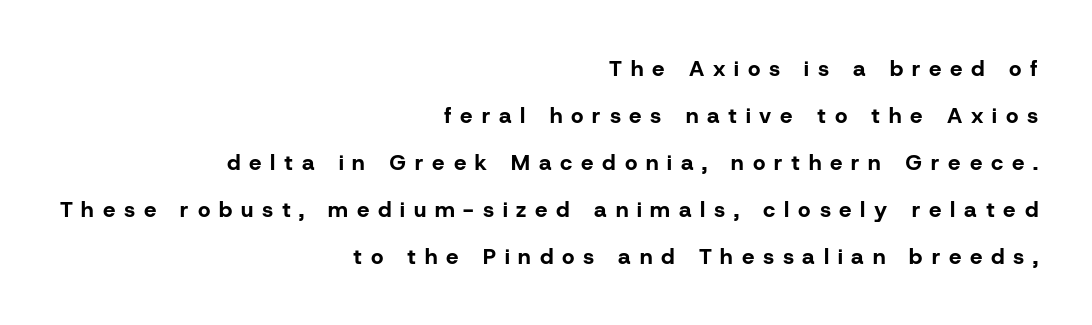
The image shows 22 px bold type, upright; set right-aligned, loose line spacing (2.14x), unusually wide letter spacing (+0.4 em), not underlined.
